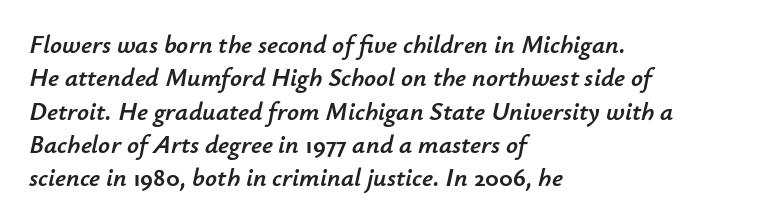
Q: Is the text italic (slanted)? A: Yes, it leans right by about 12 degrees.
Q: Is the text underlined? A: No.
Q: How is the paragraph aligned? A: Left-aligned.
Q: Is the spacing between letters normal or unusually wide? A: Normal.
Q: Is the spacing between lines tight, normal or loose? A: Normal.
